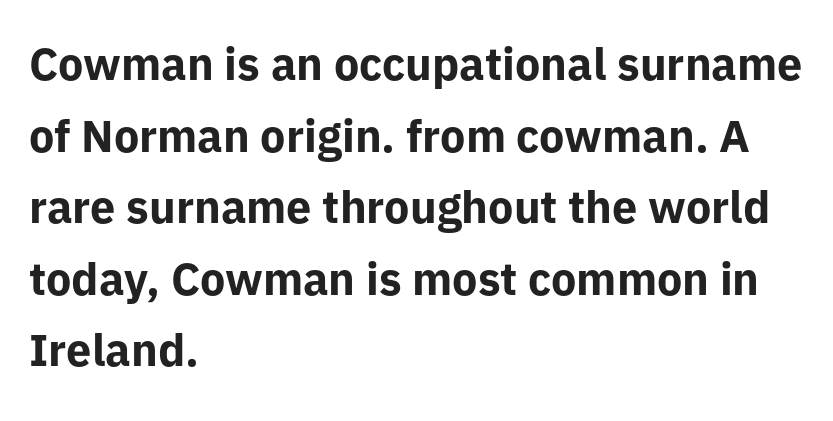
The image shows 45 px bold sans-serif type, upright; set left-aligned, normal line spacing (1.59x), normal letter spacing, not underlined; low stroke contrast and a medium x-height.
